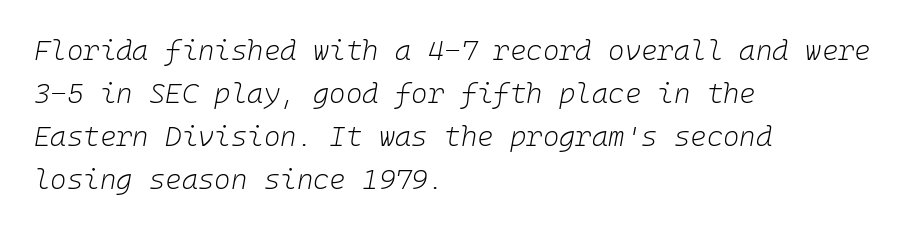
{"italic": "yes", "lean": "right", "slant_degrees": 10, "bold": "no", "weight": "light", "width": "normal", "stroke_contrast": "low", "x_height": "medium", "underline": "no", "align": "left", "line_spacing": "normal", "line_spacing_ratio": 1.53, "letter_spacing": "normal", "letter_spacing_em": 0.0, "glyph_px": 28}
